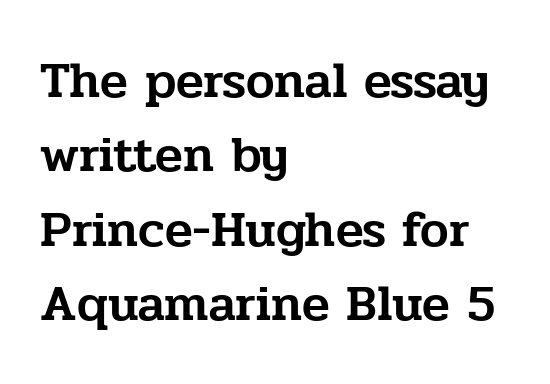
Q: Is the text italic (slanted)? A: No, it is upright.
Q: Is the typeface a serif or a sans-serif typeface? A: Serif.
Q: Is the text underlined? A: No.
Q: How is the paragraph aligned? A: Left-aligned.
Q: Is the spacing between letters normal or unusually wide? A: Normal.
Q: Is the spacing between lines tight, normal or loose? A: Normal.
Q: Width (condensed, normal, or wide)? A: Normal.
Q: Stroke contrast? A: Low.
Q: x-height? A: Medium.
Q: Monospaced? A: No.
